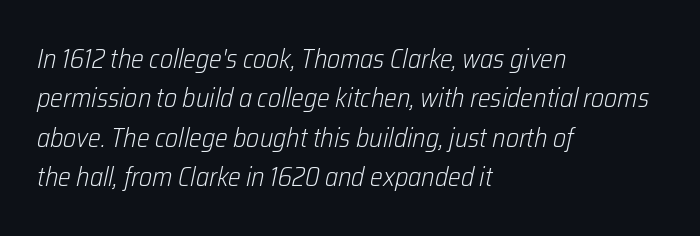
Just letters on the line, the space beneath them empty. The letterforms sit shoulder to shoulder at normal distance. The strokes are not fattened; the text isn't bold. Which margin do the lines hug? The left one — the right edge is uneven. The specimen reads as italic at a glance.
